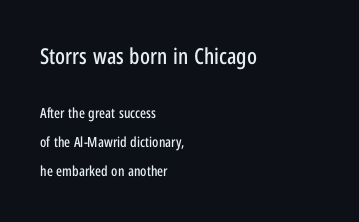
{"italic": "no", "underline": "no", "align": "left", "line_spacing": "loose", "line_spacing_ratio": 2.07, "letter_spacing": "normal", "letter_spacing_em": 0.0, "larger_block": "first", "size_ratio": 1.57, "glyph_px": 22}
